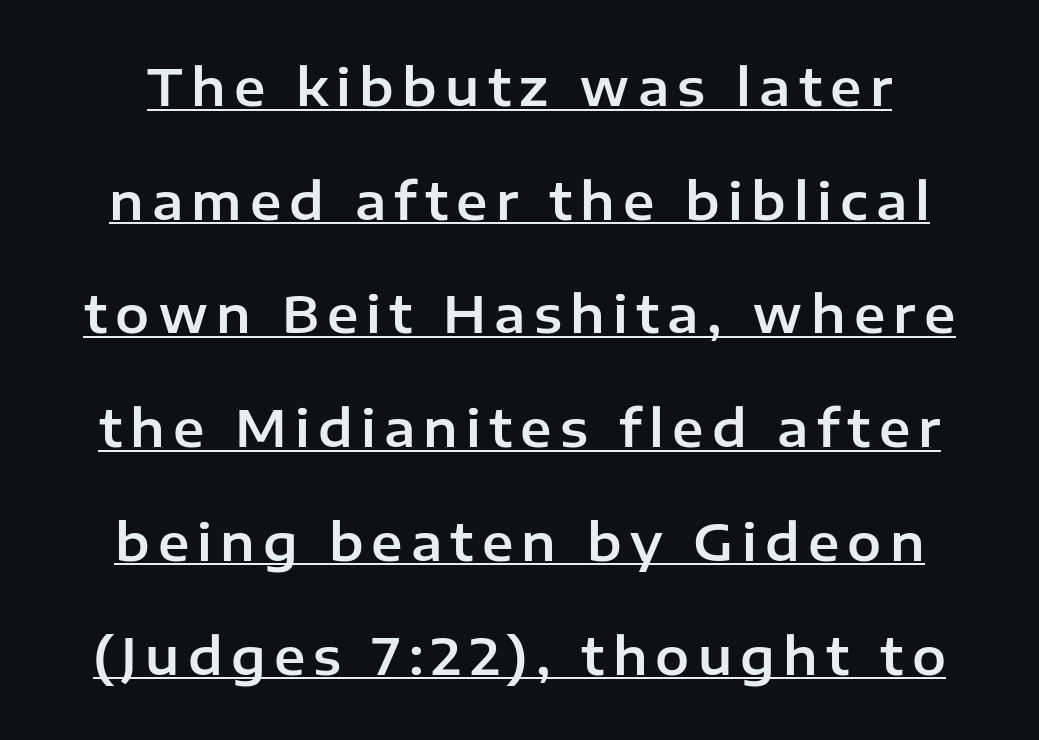
Q: Is the text italic (slanted)? A: No, it is upright.
Q: Is the typeface a serif or a sans-serif typeface? A: Sans-serif.
Q: Is the text underlined? A: Yes.
Q: Is the spacing between lines tight, normal or loose? A: Loose.
Q: Width (condensed, normal, or wide)? A: Normal.
Q: Stroke contrast? A: Low.
Q: x-height? A: Medium.
Q: Monospaced? A: No.
